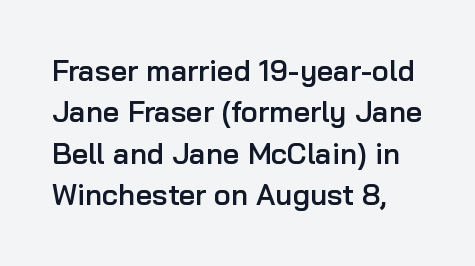
{"serif": "no", "italic": "no", "bold": "semi", "weight": "semibold", "width": "normal", "stroke_contrast": "low", "x_height": "medium", "monospaced": "no", "underline": "no", "line_spacing": "normal", "line_spacing_ratio": 1.43, "letter_spacing": "normal", "letter_spacing_em": 0.0, "glyph_px": 29}
